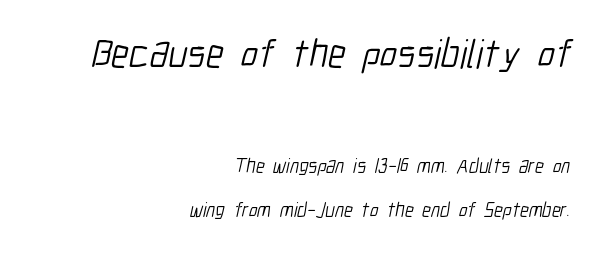
{"serif": "no", "bold": "no", "weight": "light", "width": "condensed", "stroke_contrast": "low", "x_height": "medium", "monospaced": "no", "underline": "no", "align": "right", "line_spacing": "loose", "line_spacing_ratio": 2.24, "letter_spacing": "normal", "letter_spacing_em": 0.0, "larger_block": "first", "size_ratio": 2.0, "glyph_px": 40}
